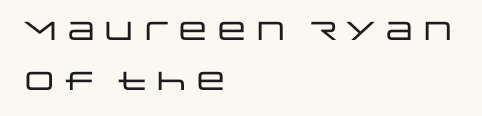
The image shows 26 px text type, upright; set left-aligned, loose line spacing (1.94x), normal letter spacing, not underlined.
